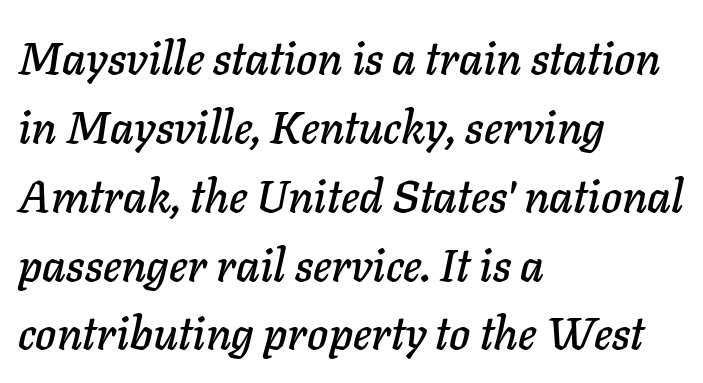
The rendering uses natural spacing where letterforms have individual widths. This sample is left-justified, so line endings fall wherever the words run out. In terms of letterspacing, this is plain default setting. One glance says typical: line gaps are just what's usual. Italic? Definitely — the glyphs are oblique.
